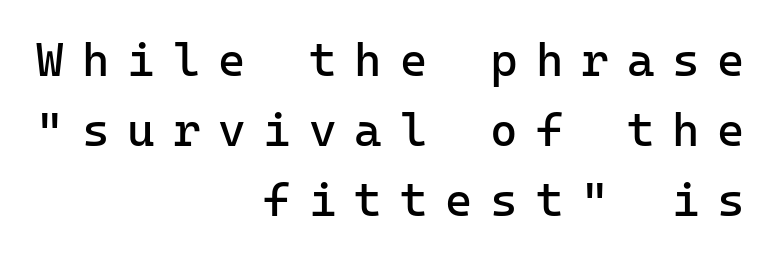
Only glyphs here, with clear space below each row. These lines stack with their right ends in a neat column. Nope, not italic — everything's standing straight. Honestly, the row spacing looks completely unremarkable.
